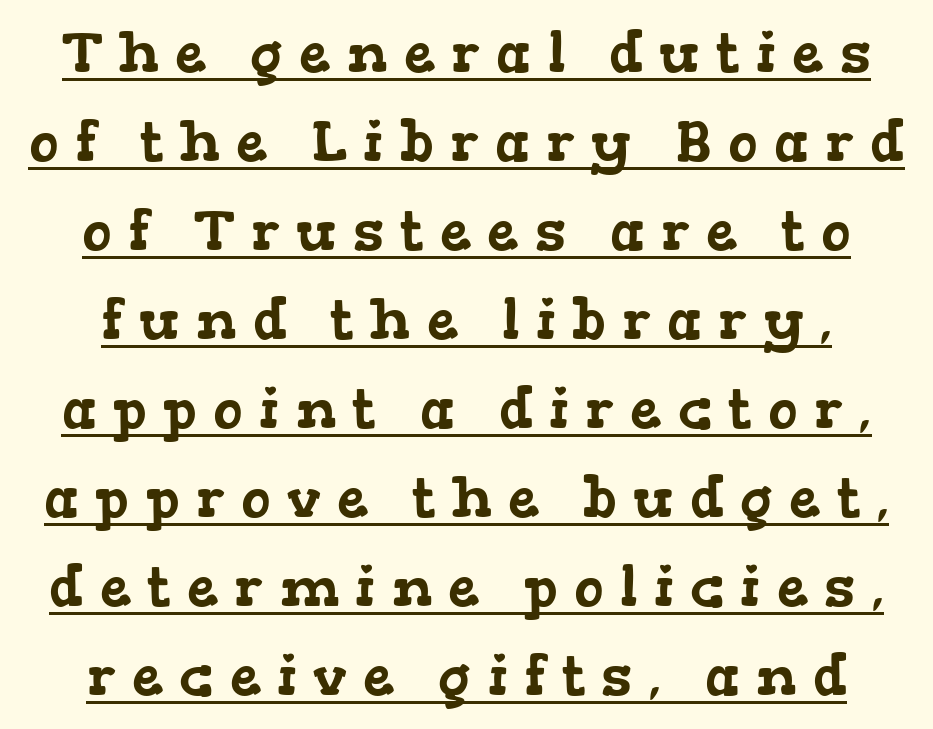
Q: Is the typeface a serif or a sans-serif typeface? A: Serif.
Q: Is the text underlined? A: Yes.
Q: How is the paragraph aligned? A: Centered.
Q: Is the spacing between letters normal or unusually wide? A: Unusually wide.
Q: Is the spacing between lines tight, normal or loose? A: Normal.
Q: Width (condensed, normal, or wide)? A: Wide.
Q: Stroke contrast? A: Low.
Q: x-height? A: Medium.
Q: Monospaced? A: No.
